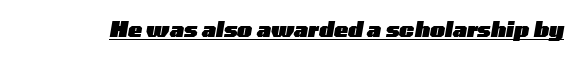
Q: Is the text bold? A: Yes.
Q: Is the text italic (slanted)? A: Yes, it leans right by about 10 degrees.
Q: Is the text underlined? A: Yes.
Q: Is the spacing between letters normal or unusually wide? A: Normal.
